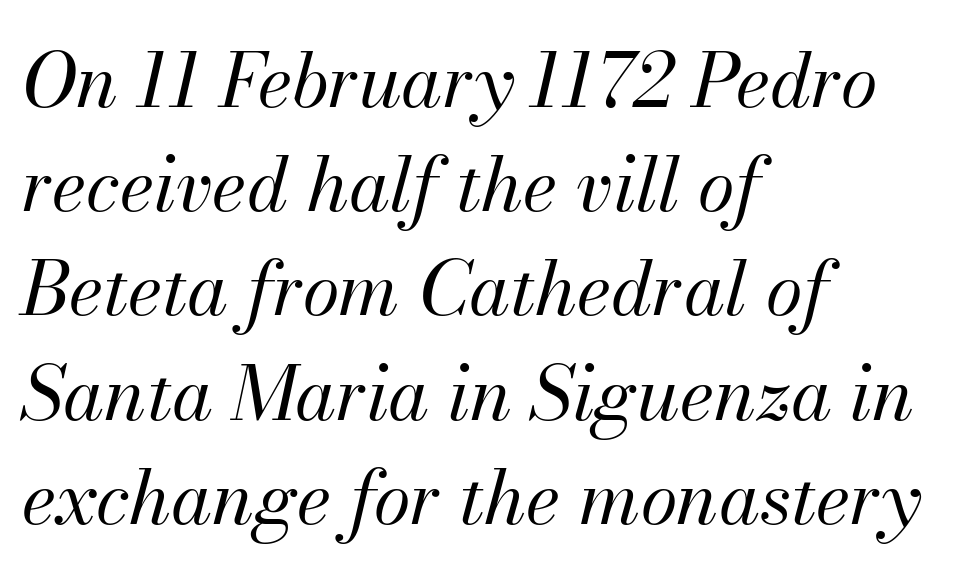
Q: Is the text bold? A: No.
Q: Is the text italic (slanted)? A: Yes, it leans right by about 13 degrees.
Q: Is the text underlined? A: No.
Q: How is the paragraph aligned? A: Left-aligned.
Q: Is the spacing between letters normal or unusually wide? A: Normal.
Q: Is the spacing between lines tight, normal or loose? A: Normal.
Q: Width (condensed, normal, or wide)? A: Normal.
Q: Stroke contrast? A: Medium.
Q: x-height? A: Small.
Q: Monospaced? A: No.
